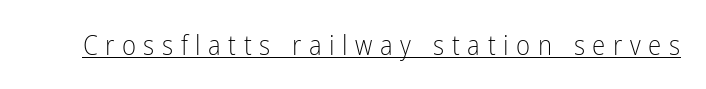
The type sits square on the baseline with zero lean. These glyphs show unthickened strokes, regular width or finer. The sample's only ornament is a line tracing under the words. The tracking jumps out immediately: characters are airy and widely separated.
